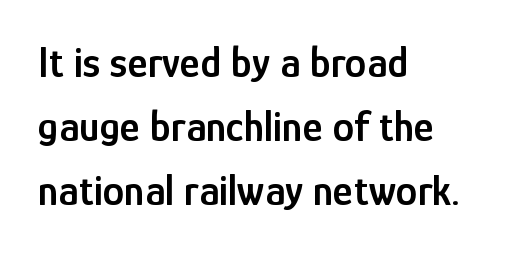
Q: Is the text bold? A: Semi-bold.
Q: Is the text italic (slanted)? A: No, it is upright.
Q: Is the typeface a serif or a sans-serif typeface? A: Sans-serif.
Q: Is the text underlined? A: No.
Q: How is the paragraph aligned? A: Left-aligned.
Q: Is the spacing between letters normal or unusually wide? A: Normal.
Q: Is the spacing between lines tight, normal or loose? A: Normal.
Q: Width (condensed, normal, or wide)? A: Condensed.
Q: Stroke contrast? A: Low.
Q: x-height? A: Medium.
Q: Monospaced? A: No.
